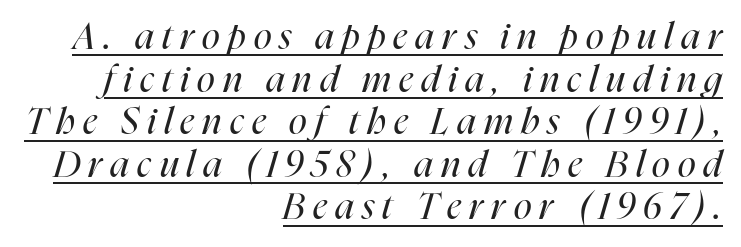
Letters have the restrained weight of plain body copy at most. Typeset ragged left — the right edge is the straight one. The letterforms stand isolated, each surrounded by extra space. Tall strokes in this sample are angled rather than plumb. Looks like someone drew a line under every word here.
